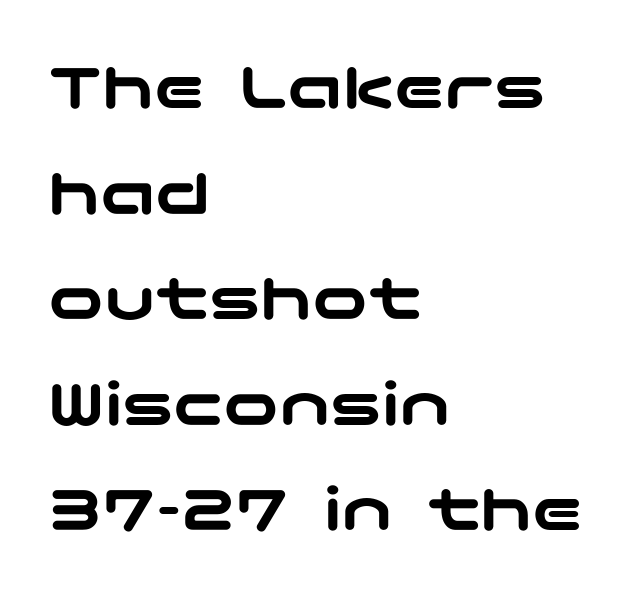
Font category for this specimen: sans-serif. Is there much room between lines? A standard amount, neither cramped nor airy. The type sits square on the baseline with zero lean. The letterforms sit shoulder to shoulder at normal distance. Nobody drew a line under any word here.
